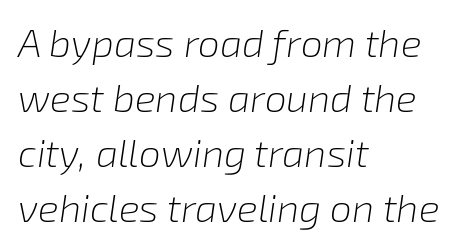
Q: Is the text bold? A: No.
Q: Is the text italic (slanted)? A: Yes, it leans right by about 8 degrees.
Q: Is the text underlined? A: No.
Q: How is the paragraph aligned? A: Left-aligned.
Q: Is the spacing between letters normal or unusually wide? A: Normal.
Q: Is the spacing between lines tight, normal or loose? A: Normal.
Q: Width (condensed, normal, or wide)? A: Normal.
Q: Stroke contrast? A: Low.
Q: x-height? A: Medium.
Q: Monospaced? A: No.
